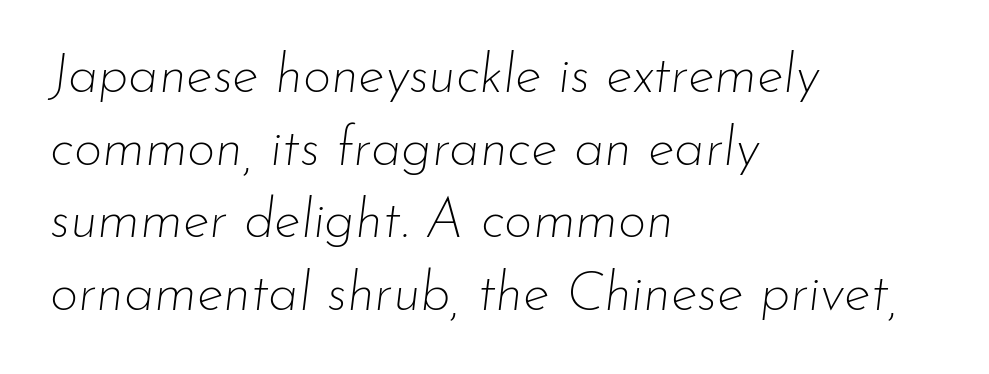
The glyphs are unaccompanied by any horizontal stroke below them. No extra tracking has been applied to these lines. In terms of posture, this sample is oblique. On a weight scale, this lands at 450 or below. Think of a printed novel: that variable character pitch is what you see here. The rag falls on the right side of this text block.
